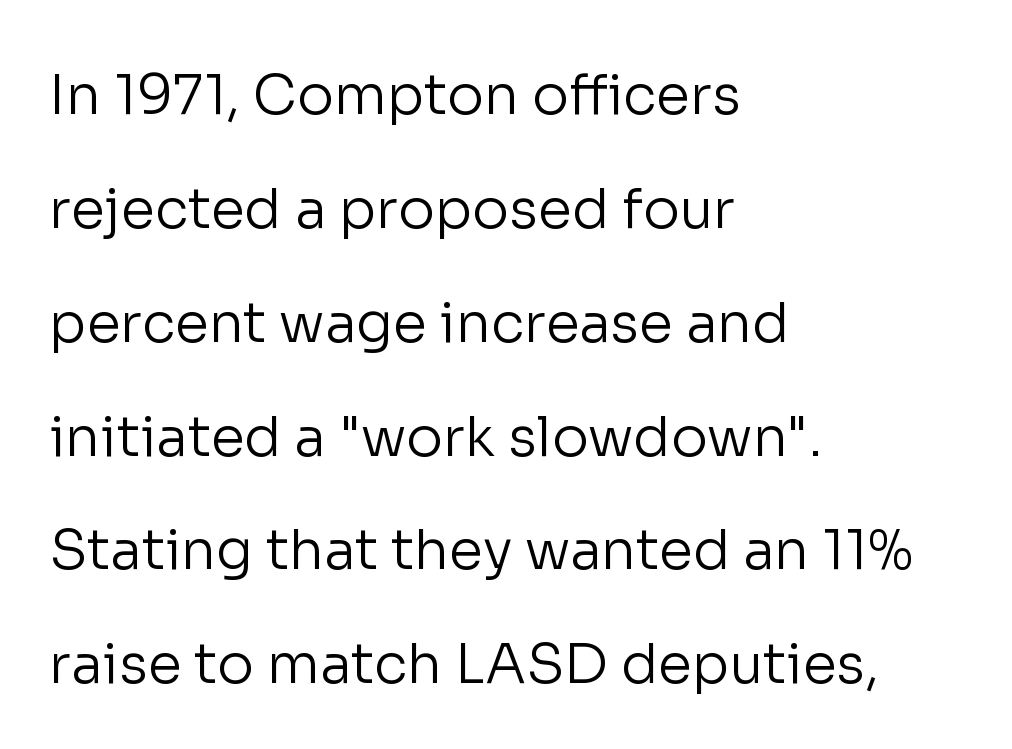
Stem width sits at or under what a default text font uses. Regarding serifs, this sample does without them. Every stem runs plumb, perpendicular to the baseline. Reading down the block, your eye returns to a fixed left position each line. Type without underlining. You could call the tracking neutral — neither tight nor loose.
